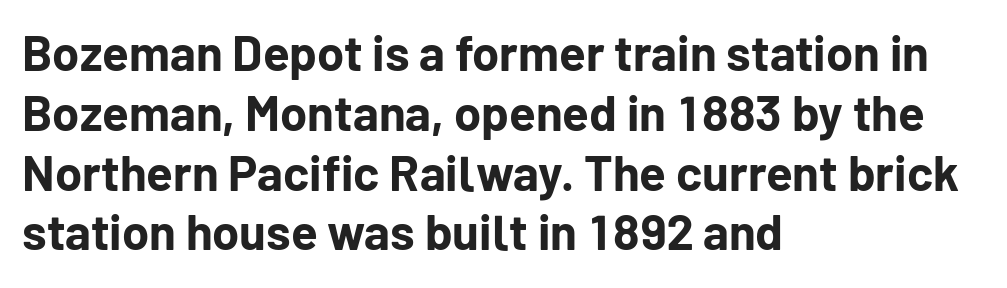
The image shows 49 px bold sans-serif type, upright; set left-aligned, line spacing 1.22x, normal letter spacing, not underlined; low stroke contrast and a medium x-height.
